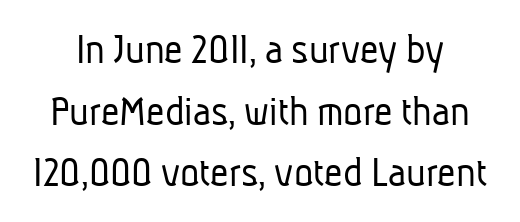
{"serif": "no", "bold": "no", "weight": "light", "width": "condensed", "stroke_contrast": "low", "x_height": "medium", "monospaced": "no", "underline": "no", "line_spacing": "normal", "line_spacing_ratio": 1.37, "letter_spacing": "normal", "letter_spacing_em": 0.0, "glyph_px": 45}
